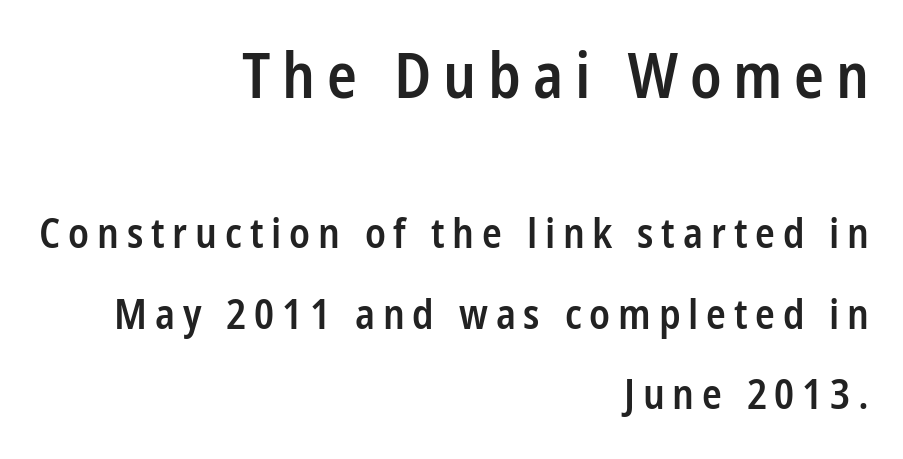
{"serif": "no", "italic": "no", "bold": "semi", "weight": "semibold", "width": "condensed", "stroke_contrast": "low", "x_height": "medium", "monospaced": "no", "underline": "no", "align": "right", "line_spacing": "loose", "line_spacing_ratio": 1.97, "larger_block": "first", "size_ratio": 1.51, "glyph_px": 62}
